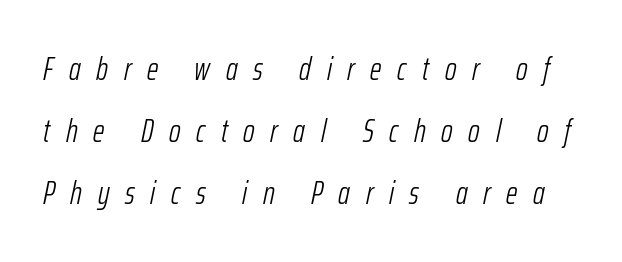
Q: Is the text bold? A: No.
Q: Is the text italic (slanted)? A: Yes, it leans right by about 12 degrees.
Q: Is the text underlined? A: No.
Q: Is the spacing between letters normal or unusually wide? A: Unusually wide.
Q: Is the spacing between lines tight, normal or loose? A: Loose.
Q: Width (condensed, normal, or wide)? A: Condensed.
Q: Stroke contrast? A: Low.
Q: x-height? A: Medium.
Q: Monospaced? A: No.
